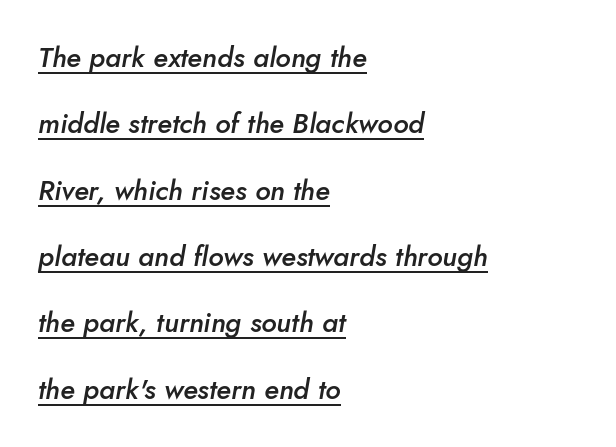
The rendering uses natural spacing where letterforms have individual widths. A student would call this left alignment; a typographer would say flush left, rag right. Firm but not heavy-handed strokes: this text is semibold. Italic? Definitely — the glyphs are oblique.
